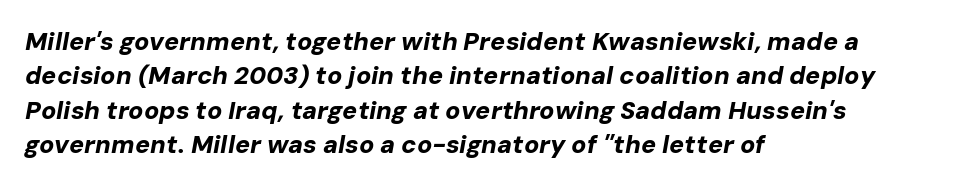
A typesetter would mark this as italic. Decoration check: the copy has no underline. You could call the tracking neutral — neither tight nor loose. Heavy-handed strokes throughout: this text is bold. Does the leading feel generous? No, just average.
